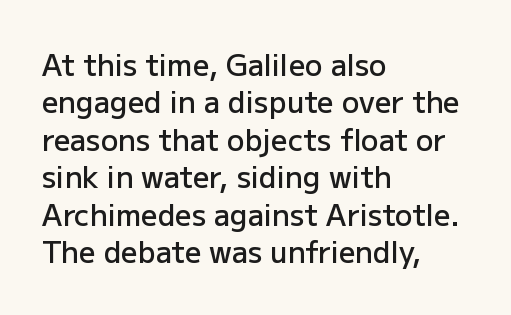
{"serif": "no", "italic": "no", "bold": "semi", "weight": "semibold", "width": "normal", "stroke_contrast": "low", "x_height": "medium", "monospaced": "no", "underline": "no", "align": "left", "line_spacing": "normal", "line_spacing_ratio": 1.29, "letter_spacing": "normal", "letter_spacing_em": 0.0, "glyph_px": 29}
